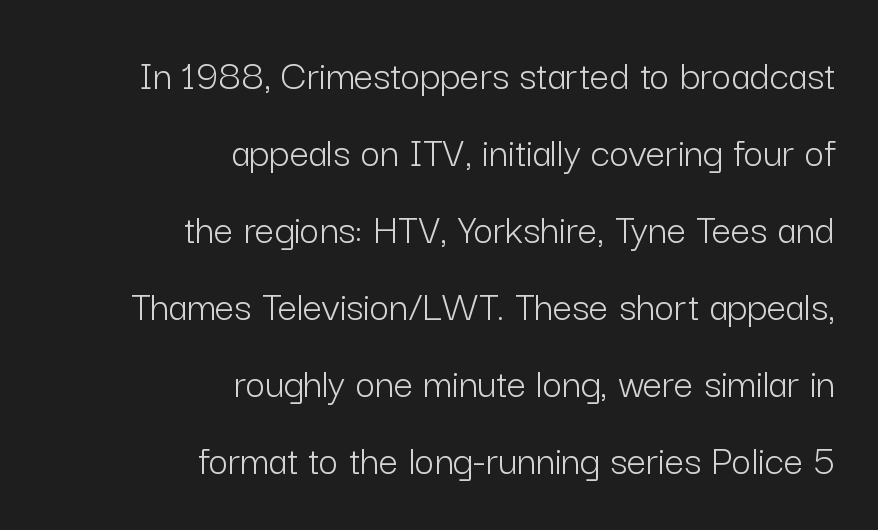
Quick note: underline off. The face used here is a sans, in the tradition of grotesques and geometrics. The lines are quadded right. This is not heavy type; no bold has been used. Varying glyph widths throughout — classic text-font behaviour.
